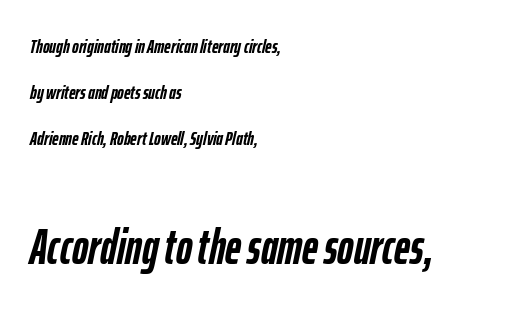
{"italic": "yes", "lean": "right", "slant_degrees": 12, "bold": "yes", "weight": "semibold", "width": "condensed", "stroke_contrast": "low", "x_height": "medium", "monospaced": "no", "underline": "no", "align": "left", "line_spacing": "loose", "line_spacing_ratio": 2.31, "letter_spacing": "normal", "letter_spacing_em": 0.0, "larger_block": "second", "size_ratio": 2.45, "glyph_px": 49}
